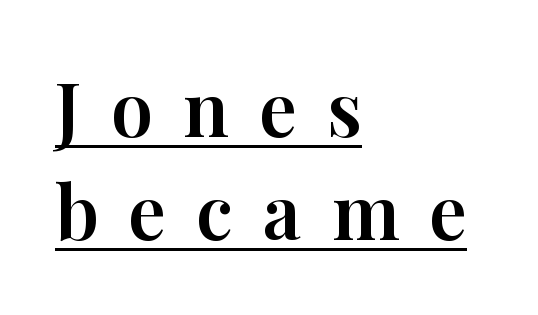
{"serif": "yes", "italic": "no", "width": "normal", "stroke_contrast": "high", "x_height": "medium", "monospaced": "no", "underline": "yes", "align": "left", "line_spacing": "normal", "line_spacing_ratio": 1.38, "letter_spacing": "wide", "letter_spacing_em": 0.4, "glyph_px": 75}
